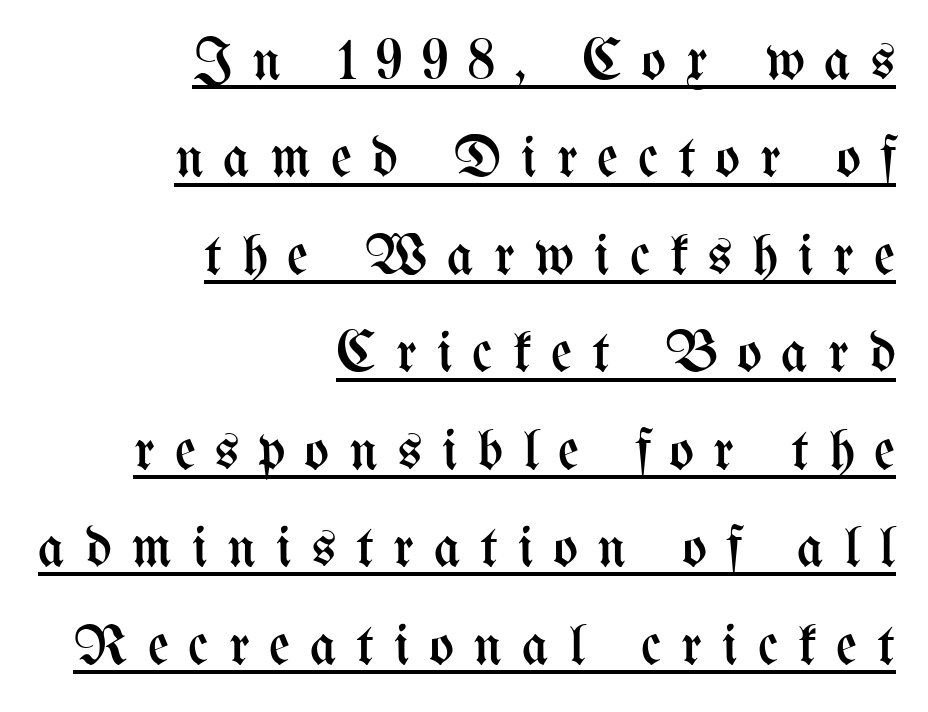
Q: Is the text bold? A: No.
Q: Is the text italic (slanted)? A: No, it is upright.
Q: Is the text underlined? A: Yes.
Q: How is the paragraph aligned? A: Right-aligned.
Q: Is the spacing between letters normal or unusually wide? A: Unusually wide.
Q: Is the spacing between lines tight, normal or loose? A: Normal.
Q: Width (condensed, normal, or wide)? A: Condensed.
Q: Stroke contrast? A: Medium.
Q: x-height? A: Medium.
Q: Monospaced? A: No.
